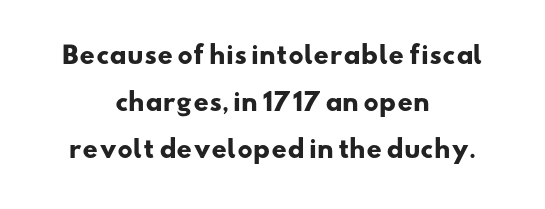
The image shows 24 px bold type; set centered, loose line spacing (1.95x), normal letter spacing, not underlined.
